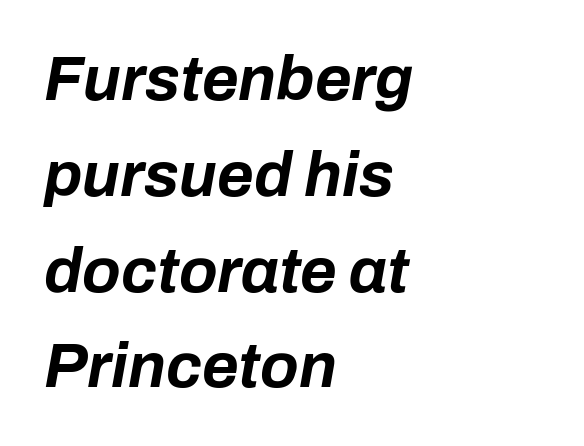
{"italic": "yes", "lean": "right", "slant_degrees": 10, "bold": "yes", "weight": "bold", "width": "normal", "stroke_contrast": "low", "x_height": "medium", "monospaced": "no", "underline": "no", "align": "left", "line_spacing": "normal", "line_spacing_ratio": 1.52, "letter_spacing": "normal", "letter_spacing_em": 0.0, "glyph_px": 63}
